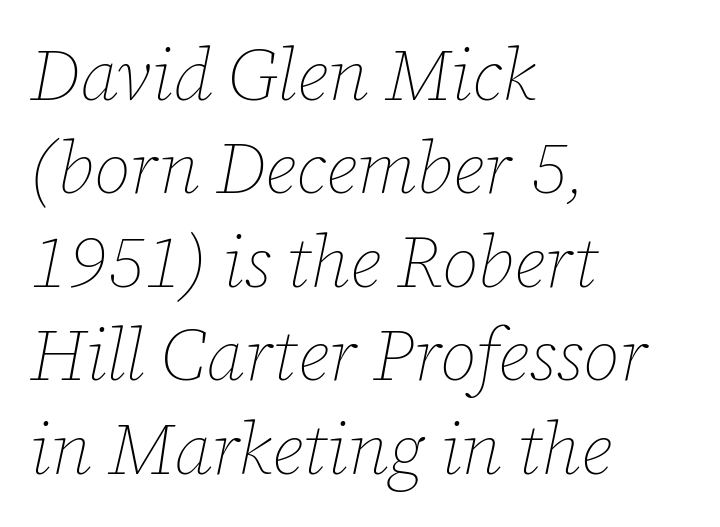
The image shows 73 px thin type, italic (leaning right); set left-aligned, normal line spacing (1.28x), normal letter spacing, not underlined; low stroke contrast and a medium x-height.
